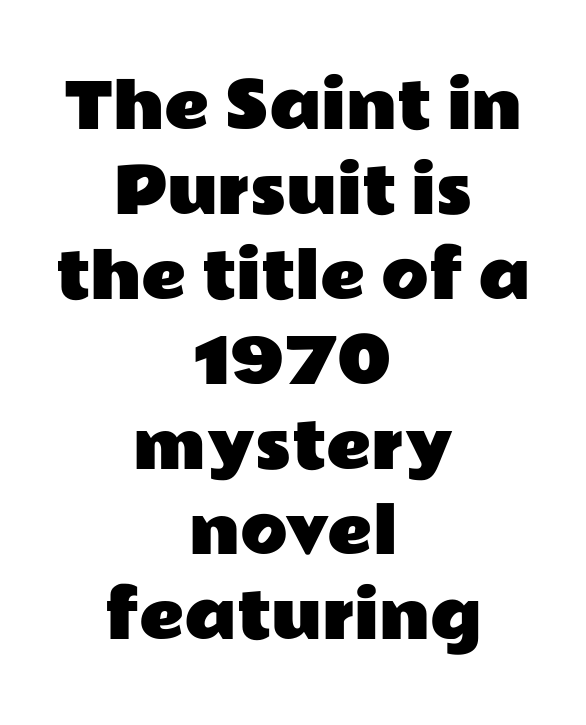
Q: Is the text italic (slanted)? A: No, it is upright.
Q: Is the typeface a serif or a sans-serif typeface? A: Sans-serif.
Q: Is the text underlined? A: No.
Q: How is the paragraph aligned? A: Centered.
Q: Is the spacing between letters normal or unusually wide? A: Normal.
Q: Is the spacing between lines tight, normal or loose? A: Normal.
Q: Width (condensed, normal, or wide)? A: Wide.
Q: Stroke contrast? A: Low.
Q: x-height? A: Medium.
Q: Monospaced? A: No.
